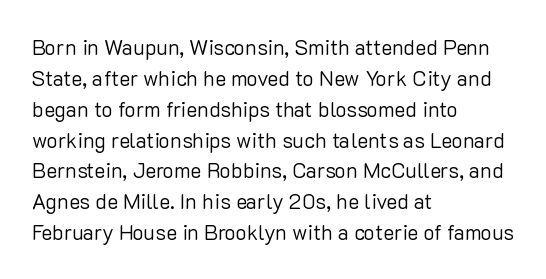
Q: Is the text bold? A: No.
Q: Is the text italic (slanted)? A: No, it is upright.
Q: Is the text underlined? A: No.
Q: How is the paragraph aligned? A: Left-aligned.
Q: Is the spacing between letters normal or unusually wide? A: Normal.
Q: Is the spacing between lines tight, normal or loose? A: Normal.
